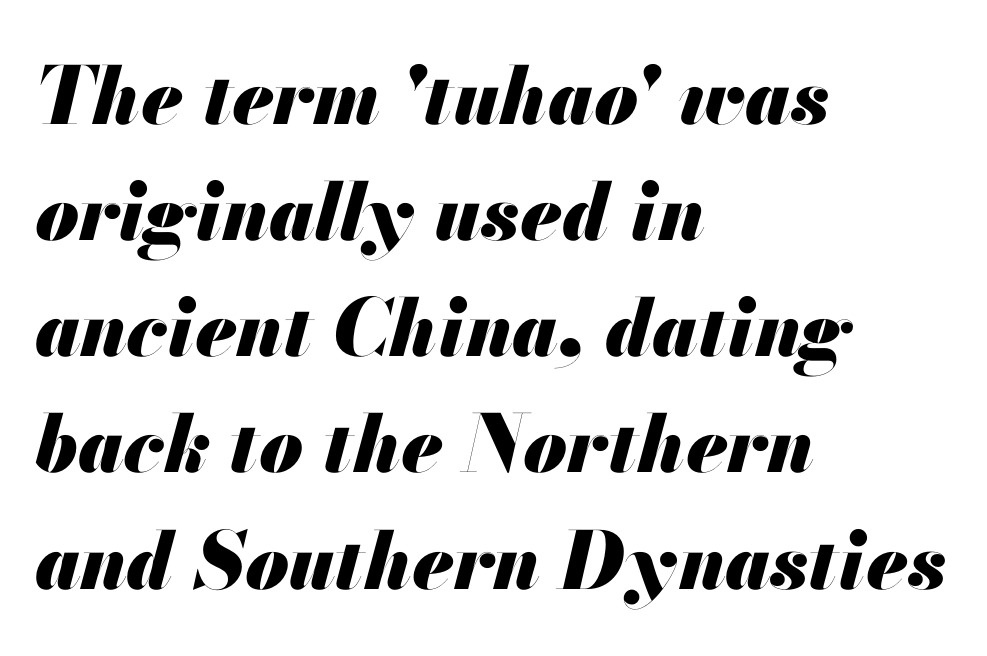
Q: Is the text bold? A: Yes.
Q: Is the text italic (slanted)? A: Yes, it leans right by about 13 degrees.
Q: Is the text underlined? A: No.
Q: How is the paragraph aligned? A: Left-aligned.
Q: Is the spacing between letters normal or unusually wide? A: Normal.
Q: Is the spacing between lines tight, normal or loose? A: Normal.
Q: Width (condensed, normal, or wide)? A: Normal.
Q: Stroke contrast? A: Medium.
Q: x-height? A: Small.
Q: Monospaced? A: No.
